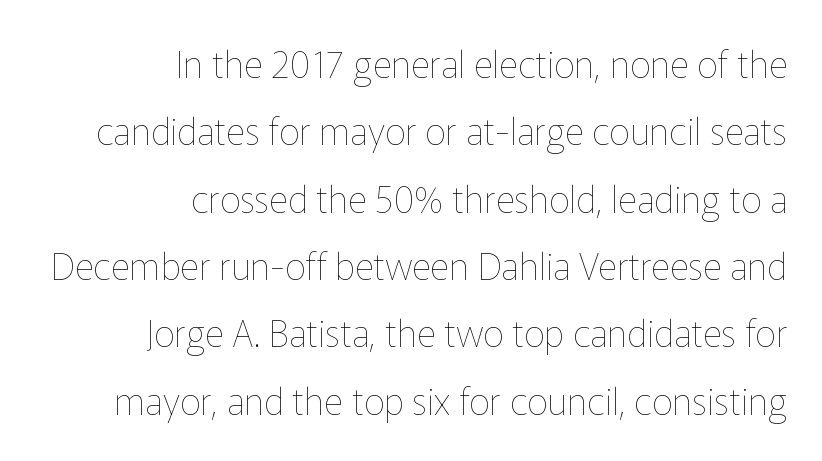
{"italic": "no", "bold": "no", "weight": "thin", "width": "normal", "stroke_contrast": "low", "x_height": "medium", "monospaced": "no", "underline": "no", "align": "right", "line_spacing_ratio": 1.82, "letter_spacing": "normal", "letter_spacing_em": 0.0, "glyph_px": 37}
